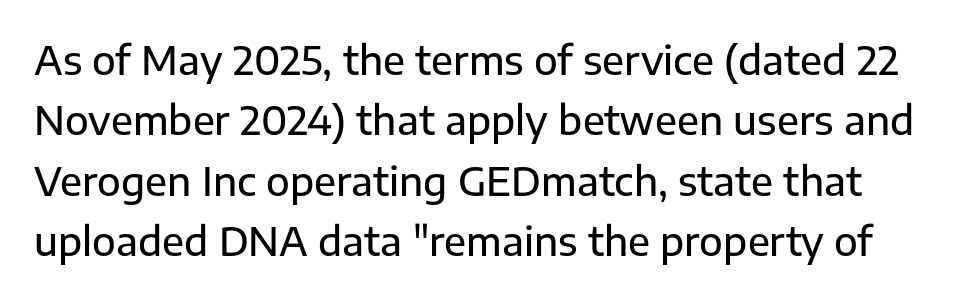
{"serif": "no", "italic": "no", "width": "normal", "stroke_contrast": "low", "x_height": "medium", "monospaced": "no", "underline": "no", "line_spacing": "normal", "line_spacing_ratio": 1.55, "letter_spacing": "normal", "letter_spacing_em": 0.0, "glyph_px": 39}
